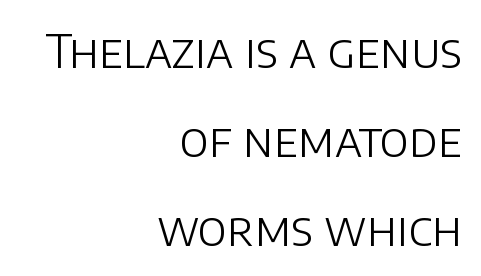
The image shows 47 px light sans-serif type, upright; set right-aligned, line spacing 1.89x, normal letter spacing, not underlined; low stroke contrast and a large x-height.
